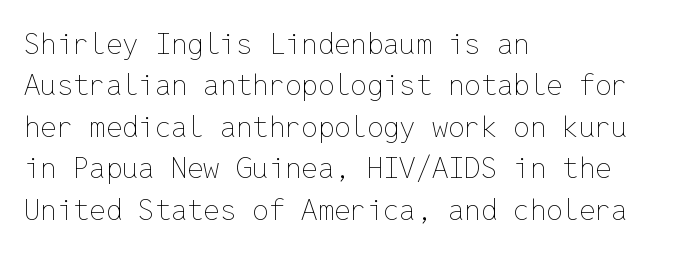
Q: Is the text bold? A: No.
Q: Is the text italic (slanted)? A: No, it is upright.
Q: Is the text underlined? A: No.
Q: How is the paragraph aligned? A: Left-aligned.
Q: Is the spacing between letters normal or unusually wide? A: Normal.
Q: Is the spacing between lines tight, normal or loose? A: Normal.
Q: Width (condensed, normal, or wide)? A: Normal.
Q: Stroke contrast? A: Low.
Q: x-height? A: Medium.
Q: Monospaced? A: Yes.
